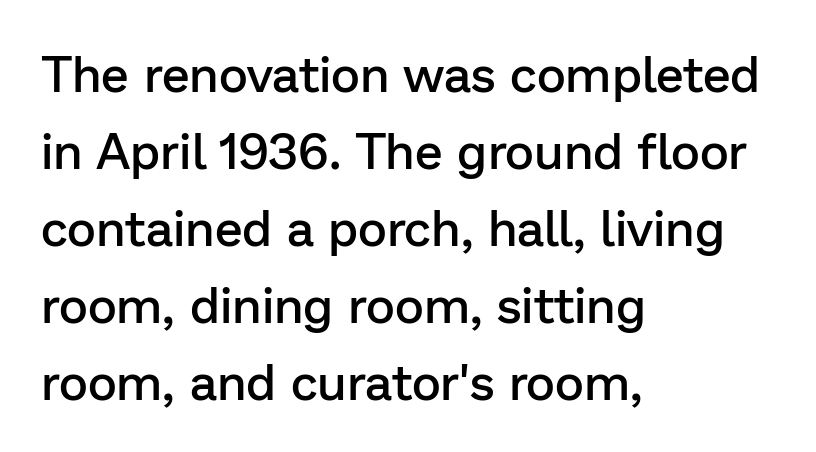
Short and long lines alike share a common starting point at left. The letters stand upright; this is a roman face. The characters display no serif detailing; their extremities are plain. The rows are spaced the way most documents space them.
